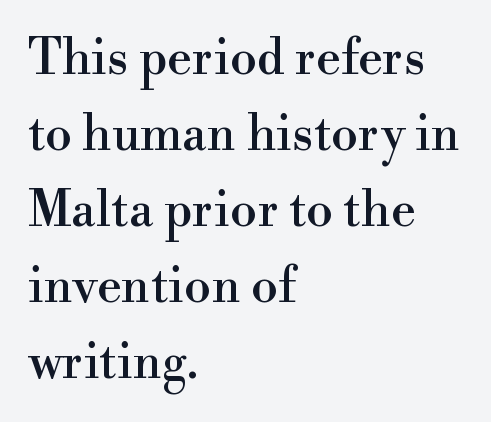
Q: Is the text italic (slanted)? A: No, it is upright.
Q: Is the typeface a serif or a sans-serif typeface? A: Serif.
Q: Is the text underlined? A: No.
Q: How is the paragraph aligned? A: Left-aligned.
Q: Is the spacing between letters normal or unusually wide? A: Normal.
Q: Is the spacing between lines tight, normal or loose? A: Normal.
Q: Width (condensed, normal, or wide)? A: Normal.
Q: Stroke contrast? A: High.
Q: x-height? A: Small.
Q: Monospaced? A: No.
